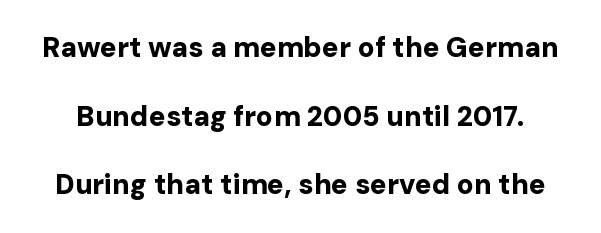
The image shows 28 px bold sans-serif type, upright; set loose line spacing (2.45x), normal letter spacing, not underlined; low stroke contrast and a medium x-height.
